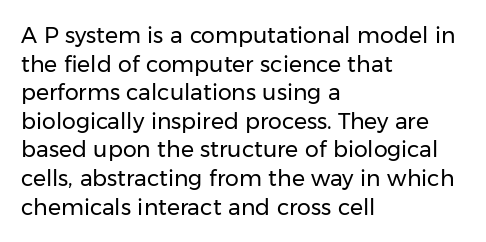
Q: Is the text bold? A: No.
Q: Is the text italic (slanted)? A: No, it is upright.
Q: Is the text underlined? A: No.
Q: How is the paragraph aligned? A: Left-aligned.
Q: Is the spacing between letters normal or unusually wide? A: Normal.
Q: Is the spacing between lines tight, normal or loose? A: Normal.
